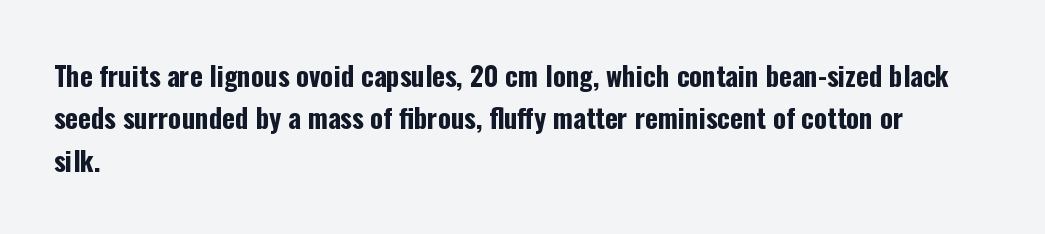
Q: Is the text bold? A: Yes.
Q: Is the text italic (slanted)? A: No, it is upright.
Q: Is the text underlined? A: No.
Q: How is the paragraph aligned? A: Left-aligned.
Q: Is the spacing between letters normal or unusually wide? A: Normal.
Q: Is the spacing between lines tight, normal or loose? A: Normal.
